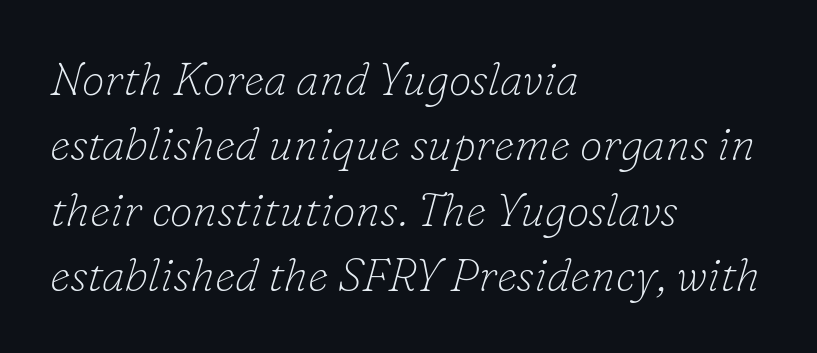
The space beneath each line is pristine and unruled. These lines are composed in type with serifs. Style check: oblique. You could call the tracking neutral — neither tight nor loose.
